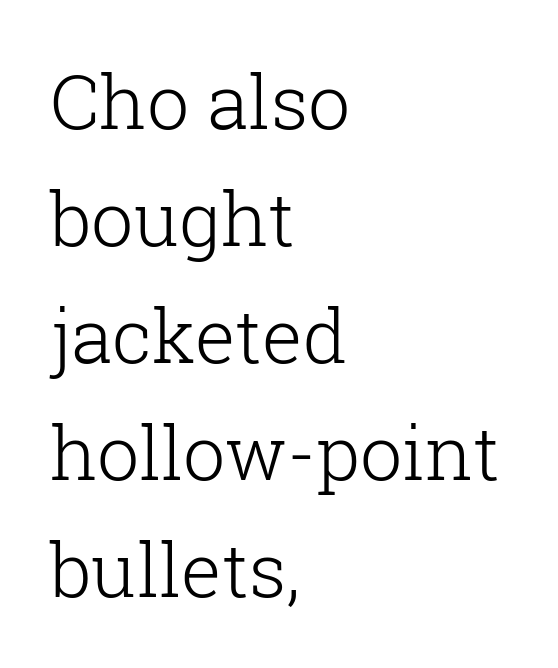
{"serif": "yes", "italic": "no", "bold": "no", "weight": "light", "width": "normal", "stroke_contrast": "low", "x_height": "medium", "monospaced": "no", "underline": "no", "align": "left", "line_spacing": "normal", "line_spacing_ratio": 1.56, "letter_spacing": "normal", "letter_spacing_em": 0.0, "glyph_px": 75}
